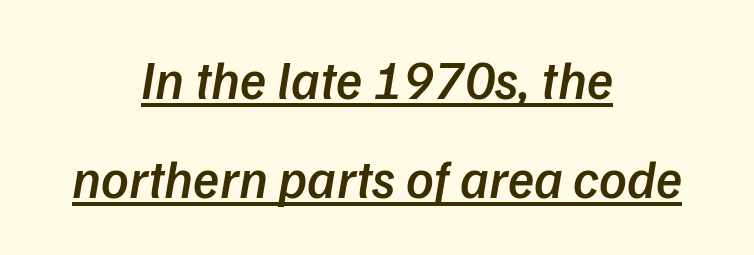
Does the type have serifs? No, each stem ends abruptly. Centered paragraph, ragged on both sides. Honestly, the underline is the first thing you notice here. A fair bit of extra ink — the face is semibold, not bold. Spacing verdict: proportional, widths tailored to each character. Observe the ordinary spacing: letters are neighbours, not strangers.
